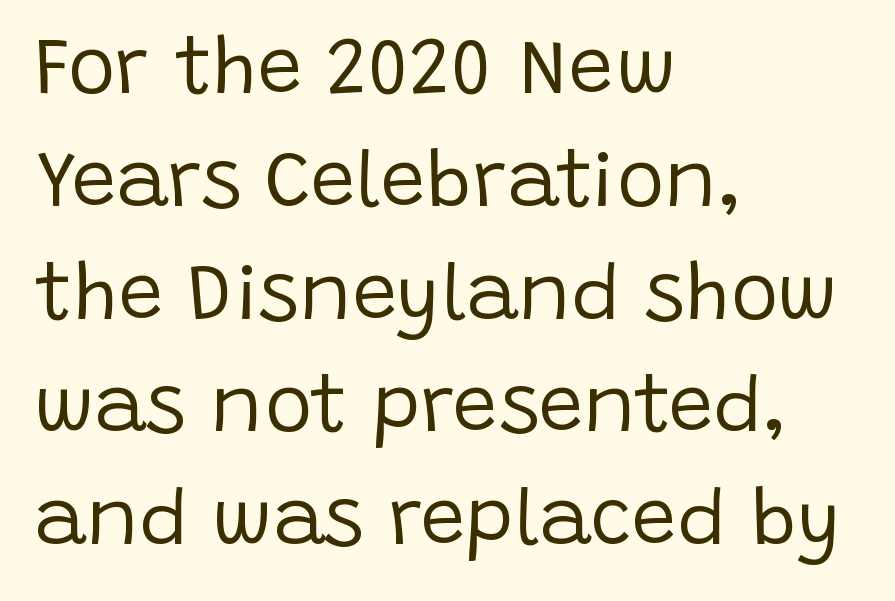
Only glyphs here, with clear space below each row. The letters look calm and open, with moderate or lighter stems. Does the type have serifs? No, each stem ends abruptly. Horizontally, the lines are justified to the leading edge only. Glyph-to-glyph distance matches everyday printed text. The face used here is proportionally spaced, like ordinary book or web type.
